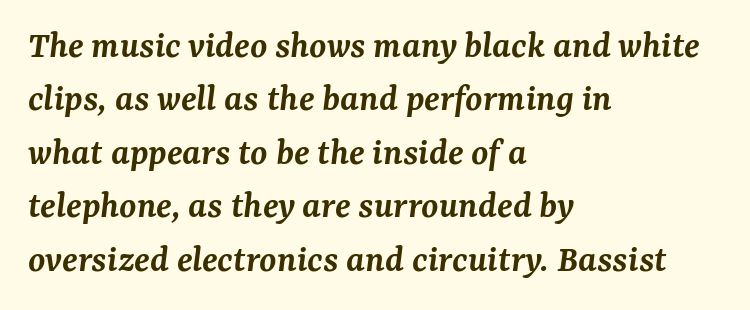
The image shows 39 px semibold serif type, italic (leaning right); set left-aligned, normal line spacing (1.37x), normal letter spacing, not underlined; medium stroke contrast and a medium x-height.
